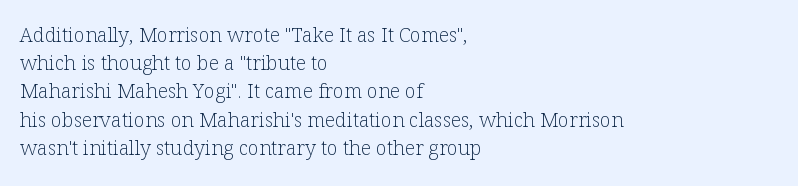
The image shows 20 px text type, upright; set left-aligned, normal line spacing (1.41x), normal letter spacing, not underlined.
